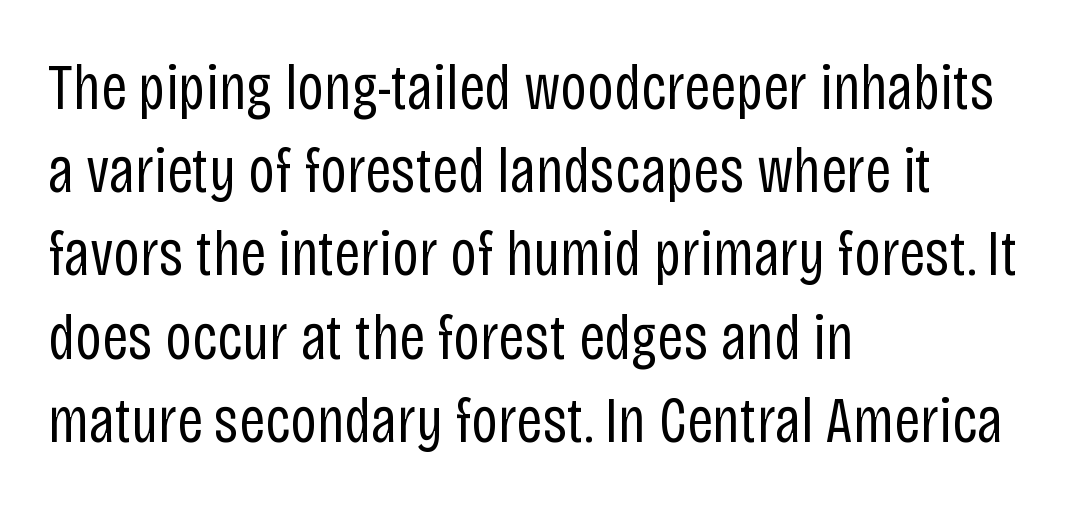
{"serif": "no", "italic": "no", "bold": "no", "weight": "regular", "width": "condensed", "stroke_contrast": "low", "x_height": "large", "monospaced": "no", "underline": "no", "align": "left", "line_spacing": "normal", "line_spacing_ratio": 1.28, "letter_spacing": "normal", "letter_spacing_em": 0.0, "glyph_px": 65}
